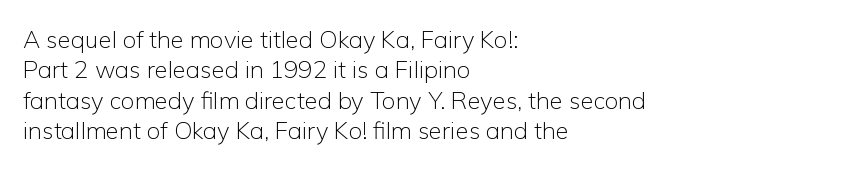
The image shows 24 px text type, upright; set left-aligned, normal line spacing (1.27x), normal letter spacing, not underlined.
